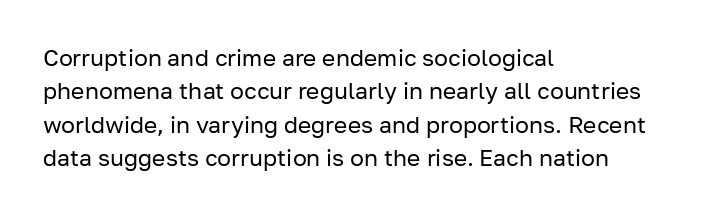
Q: Is the text bold? A: No.
Q: Is the text italic (slanted)? A: No, it is upright.
Q: Is the text underlined? A: No.
Q: How is the paragraph aligned? A: Left-aligned.
Q: Is the spacing between letters normal or unusually wide? A: Normal.
Q: Is the spacing between lines tight, normal or loose? A: Normal.
